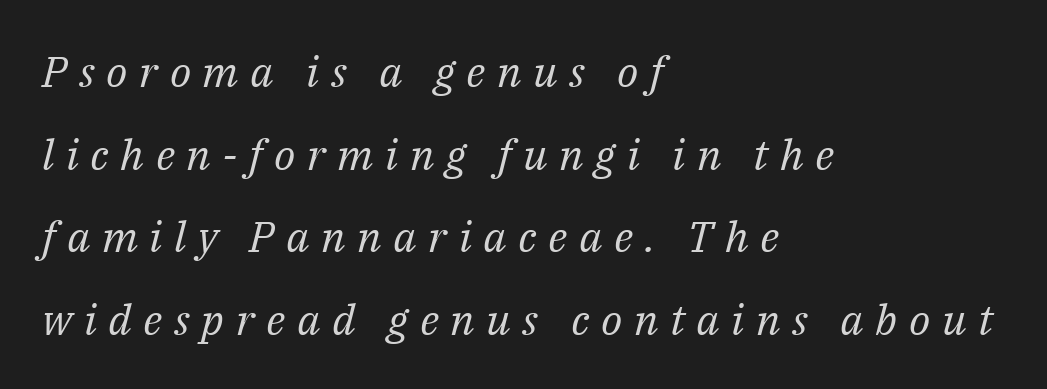
Leading: increased. Only glyphs here, with clear space below each row. This rendering uses left alignment, leaving the right contour irregular. Proportional: the letters do not fall into vertical columns.
